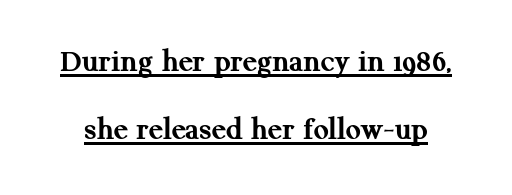
{"serif": "yes", "italic": "no", "bold": "yes", "weight": "semibold", "width": "normal", "stroke_contrast": "medium", "x_height": "medium", "monospaced": "no", "underline": "yes", "line_spacing": "loose", "line_spacing_ratio": 2.05, "letter_spacing": "normal", "letter_spacing_em": 0.0, "glyph_px": 33}
